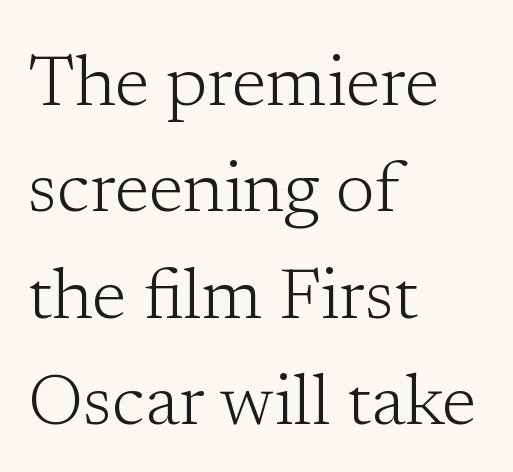
{"serif": "yes", "italic": "no", "bold": "no", "weight": "light", "width": "normal", "stroke_contrast": "low", "x_height": "medium", "monospaced": "no", "underline": "no", "align": "left", "line_spacing": "normal", "line_spacing_ratio": 1.5, "letter_spacing": "normal", "letter_spacing_em": 0.0, "glyph_px": 71}
